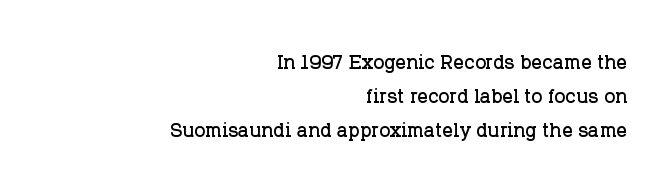
{"italic": "no", "underline": "no", "align": "right", "line_spacing": "normal", "line_spacing_ratio": 1.31, "letter_spacing": "normal", "letter_spacing_em": 0.0, "glyph_px": 26}
